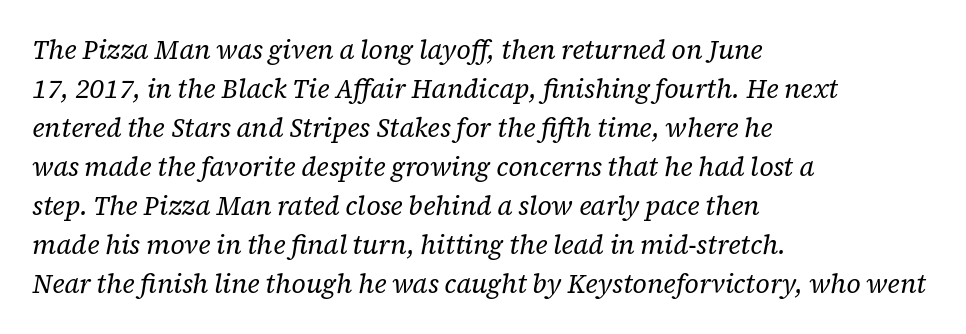
The passage shown is not underscored anywhere. Looking at the ascenders, they clearly lean. Heft: none added — not bold. One-word summary of the alignment: left.
